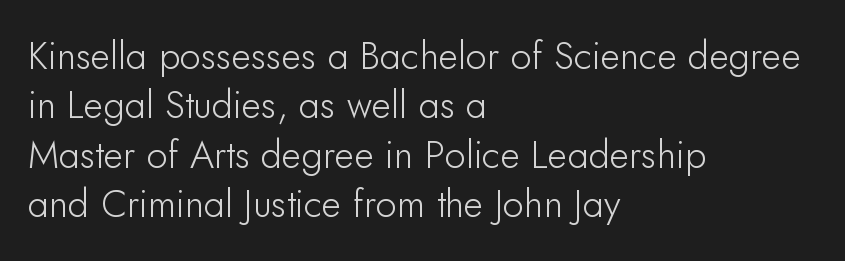
Q: Is the text italic (slanted)? A: No, it is upright.
Q: Is the typeface a serif or a sans-serif typeface? A: Sans-serif.
Q: Is the text underlined? A: No.
Q: How is the paragraph aligned? A: Left-aligned.
Q: Is the spacing between letters normal or unusually wide? A: Normal.
Q: Is the spacing between lines tight, normal or loose? A: Normal.
Q: Width (condensed, normal, or wide)? A: Normal.
Q: Stroke contrast? A: Low.
Q: x-height? A: Small.
Q: Monospaced? A: No.
